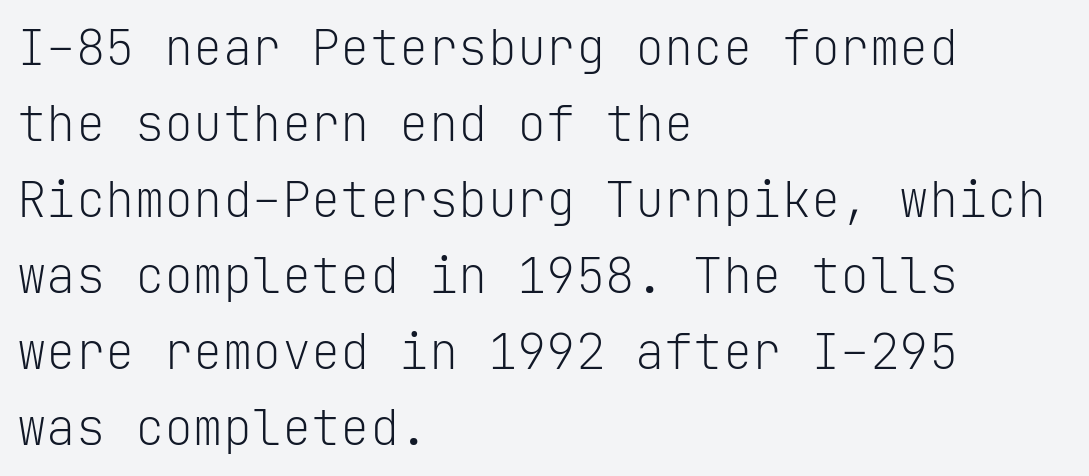
A clean baseline with only descenders dipping below it. Stroke thickness stays within the range of a standard reading face or lighter. Spacing verdict: monospaced, one width for all characters. In CSS terms this would be text-align: left. Every stem runs plumb, perpendicular to the baseline.
